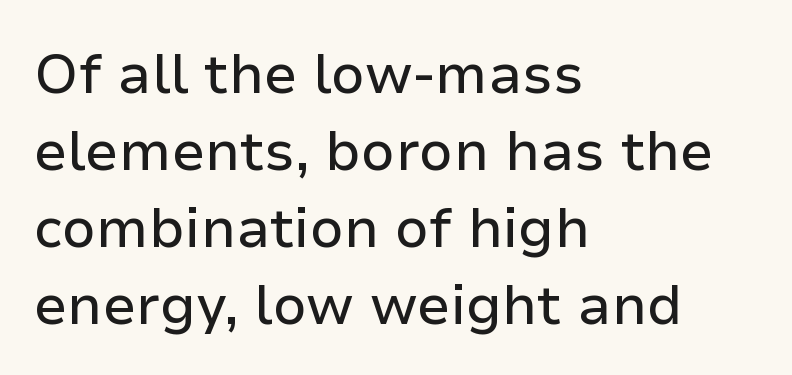
Q: Is the text italic (slanted)? A: No, it is upright.
Q: Is the typeface a serif or a sans-serif typeface? A: Sans-serif.
Q: Is the text underlined? A: No.
Q: How is the paragraph aligned? A: Left-aligned.
Q: Is the spacing between letters normal or unusually wide? A: Normal.
Q: Is the spacing between lines tight, normal or loose? A: Normal.
Q: Width (condensed, normal, or wide)? A: Normal.
Q: Stroke contrast? A: Low.
Q: x-height? A: Medium.
Q: Monospaced? A: No.
